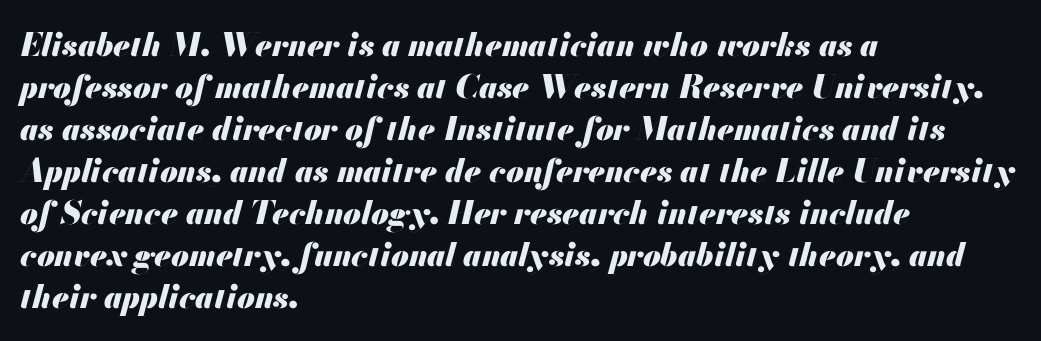
{"italic": "yes", "lean": "right", "slant_degrees": 13, "bold": "yes", "weight": "heavy", "width": "normal", "stroke_contrast": "medium", "x_height": "small", "monospaced": "no", "underline": "no", "align": "left", "line_spacing": "normal", "line_spacing_ratio": 1.31, "letter_spacing": "normal", "letter_spacing_em": 0.0, "glyph_px": 32}
